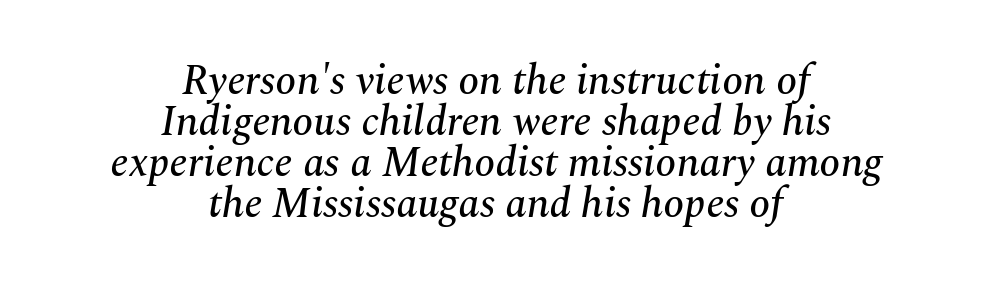
The image shows 42 px serif type, italic (leaning right); set centered, tight line spacing (0.98x), normal letter spacing, not underlined; medium stroke contrast and a medium x-height.
